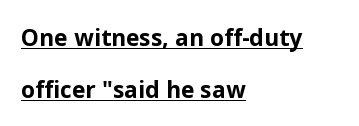
What stands out about the letter spacing? Nothing — it is the standard amount. Interline gaps are noticeably wide in this sample. The font's upright variant was chosen for this text. Weight check: bold — yes, fully. Underline: present. Notice how the passage keeps a crisp vertical edge on the left only.
